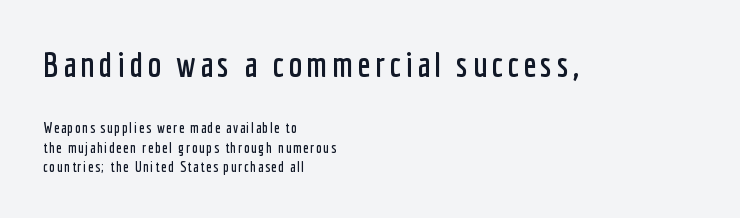
All the whitespace from short lines collects on the right. These lines are composed in type without serifs. Every stem runs plumb, perpendicular to the baseline. Compared with typical paragraphs, the rows here are spaced about the same.
